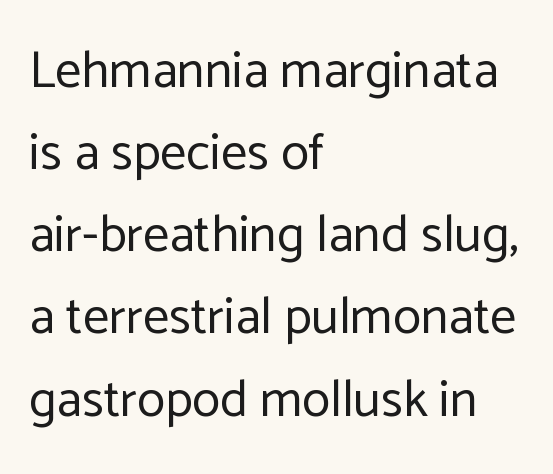
Q: Is the text bold? A: No.
Q: Is the text italic (slanted)? A: No, it is upright.
Q: Is the typeface a serif or a sans-serif typeface? A: Sans-serif.
Q: Is the text underlined? A: No.
Q: How is the paragraph aligned? A: Left-aligned.
Q: Is the spacing between letters normal or unusually wide? A: Normal.
Q: Is the spacing between lines tight, normal or loose? A: Normal.
Q: Width (condensed, normal, or wide)? A: Normal.
Q: Stroke contrast? A: Low.
Q: x-height? A: Medium.
Q: Monospaced? A: No.
